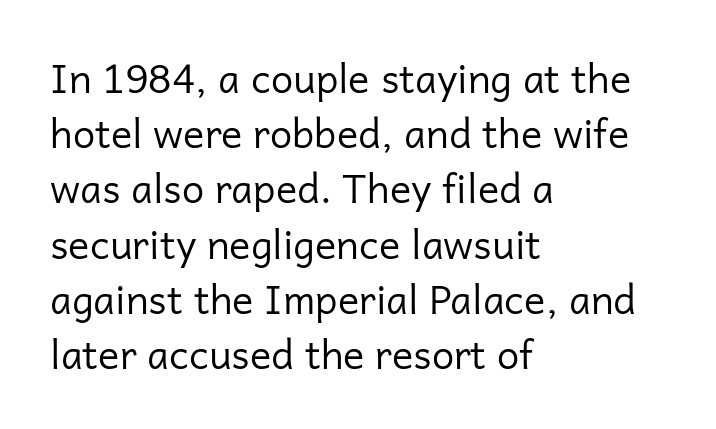
The image shows 40 px regular-weight sans-serif type, upright; set left-aligned, normal line spacing (1.38x), normal letter spacing, not underlined; low stroke contrast and a medium x-height.
